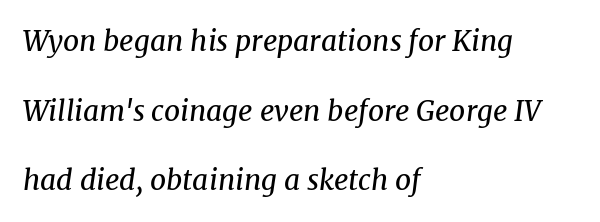
This sample is left-justified, so line endings fall wherever the words run out. Is this a fixed-width face? No — the glyphs have proportional, varying widths. On a weight scale, this lands at 450 or below. Looking at the ascenders, they clearly lean. Airy leading. Underlining? Definitely not there.
